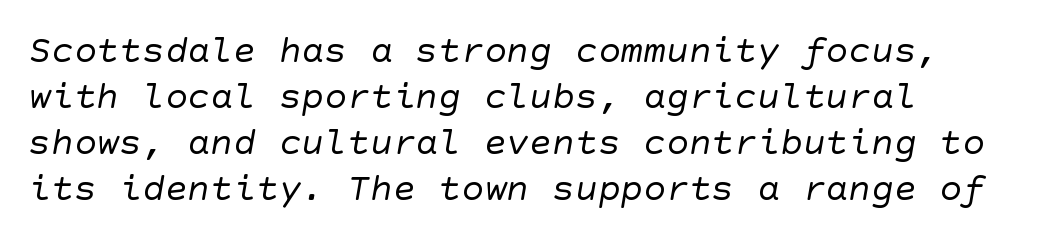
This sample uses plain, unmodified letter spacing. The baseline area is clear. Compared with a typical body face, this is equally light or lighter still. The letters carry no serifs — their stems end cleanly without finishing strokes.
